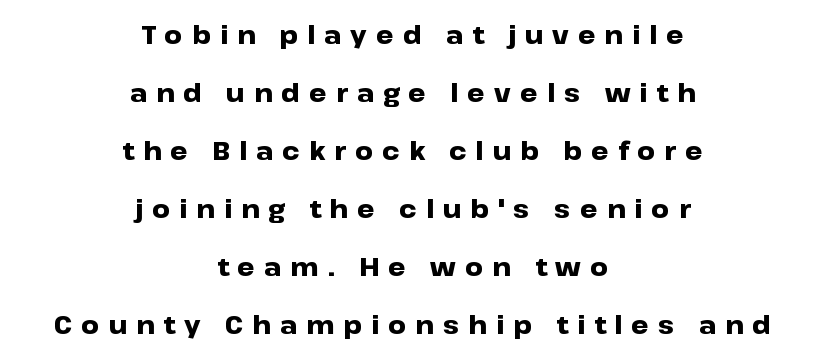
{"italic": "no", "bold": "yes", "underline": "no", "align": "center", "line_spacing": "loose", "line_spacing_ratio": 2.32, "letter_spacing": "wide", "letter_spacing_em": 0.36, "glyph_px": 25}
